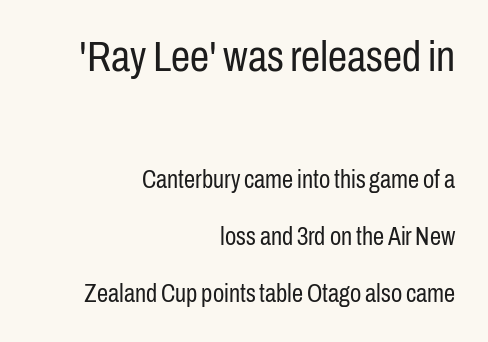
Q: Is the text bold? A: No.
Q: Is the text italic (slanted)? A: No, it is upright.
Q: Is the typeface a serif or a sans-serif typeface? A: Sans-serif.
Q: Is the text underlined? A: No.
Q: How is the paragraph aligned? A: Right-aligned.
Q: Is the spacing between letters normal or unusually wide? A: Normal.
Q: Is the spacing between lines tight, normal or loose? A: Loose.
Q: Which block of text is set in a larger size, the first (top) or the second (bottom)? A: The first (top) one.
Q: Width (condensed, normal, or wide)? A: Condensed.
Q: Stroke contrast? A: Low.
Q: x-height? A: Medium.
Q: Monospaced? A: No.
